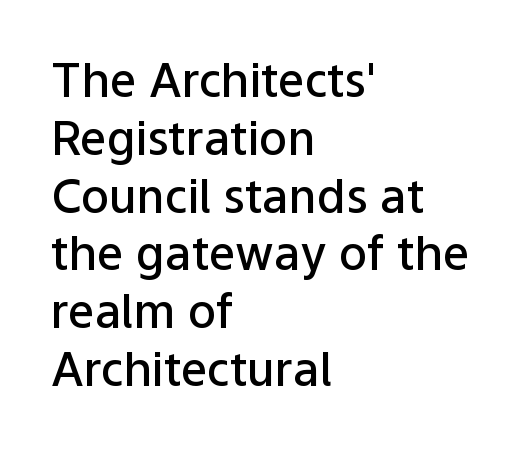
The image shows 47 px semibold sans-serif type, upright; set left-aligned, line spacing 1.23x, normal letter spacing, not underlined; low stroke contrast and a medium x-height.
